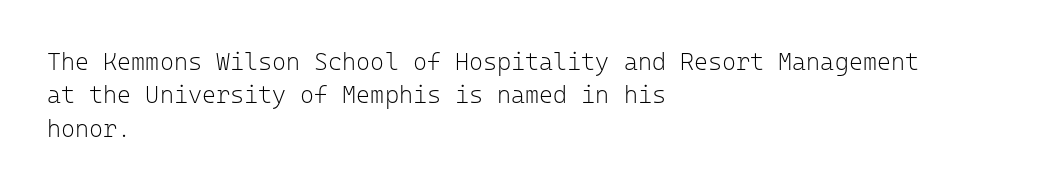
{"italic": "no", "bold": "no", "underline": "no", "align": "left", "line_spacing": "normal", "line_spacing_ratio": 1.39, "letter_spacing": "normal", "letter_spacing_em": 0.0, "glyph_px": 24}
